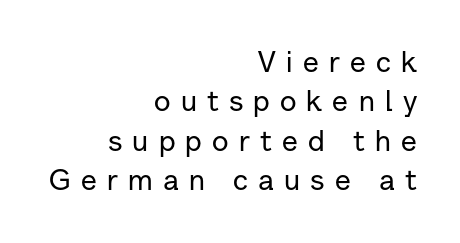
Do the characters align in a grid? No, the font is proportional. Rendered with straight, roman letterforms. Underline: absent. The letterforms stand isolated, each surrounded by extra space. This rendering employs a face without finishing strokes, i.e., a sans-serif.
